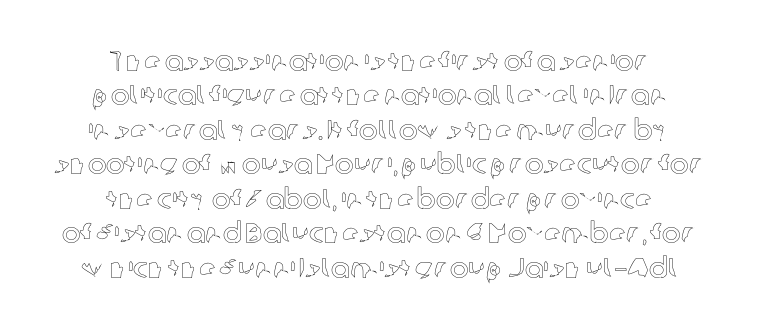
Q: Is the text italic (slanted)? A: No, it is upright.
Q: Is the text underlined? A: No.
Q: How is the paragraph aligned? A: Centered.
Q: Is the spacing between letters normal or unusually wide? A: Normal.
Q: Width (condensed, normal, or wide)? A: Normal.
Q: x-height? A: Medium.
Q: Monospaced? A: No.
